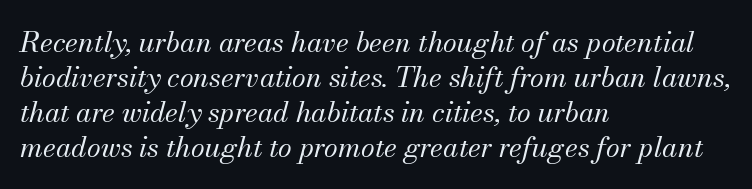
Line beginnings align vertically; line endings do not. No heavy texture on the line: the type isn't bold. Every character sits at an angle, as italics do. The area under the type is left untouched. Each letter keeps its own natural width here, so spacing adapts to shape.
